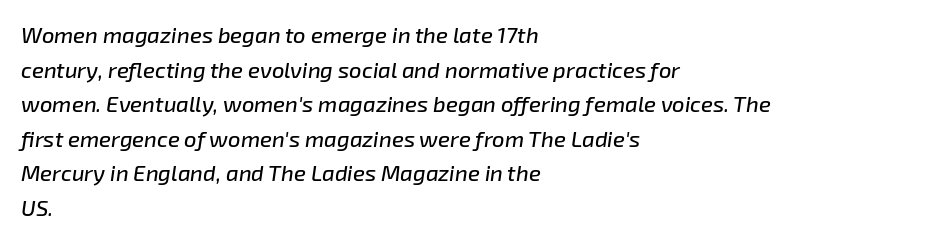
{"italic": "yes", "lean": "right", "slant_degrees": 8, "underline": "no", "align": "left", "line_spacing": "normal", "line_spacing_ratio": 1.57, "letter_spacing": "normal", "letter_spacing_em": 0.0, "glyph_px": 22}
